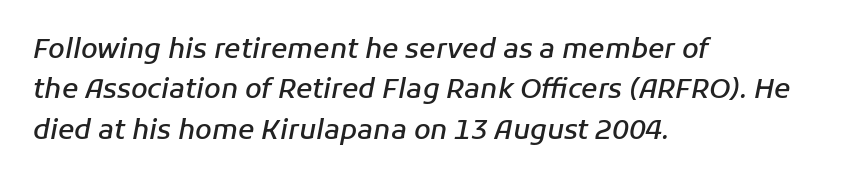
Q: Is the text bold? A: Semi-bold.
Q: Is the text italic (slanted)? A: Yes, it leans right by about 11 degrees.
Q: Is the text underlined? A: No.
Q: How is the paragraph aligned? A: Left-aligned.
Q: Is the spacing between letters normal or unusually wide? A: Normal.
Q: Is the spacing between lines tight, normal or loose? A: Normal.
